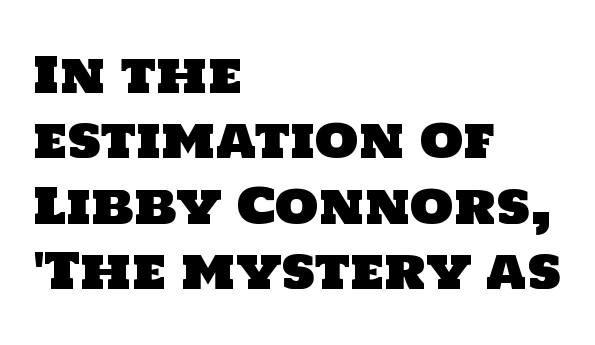
Character widths vary here, with narrow letters taking less room than wide ones. Check where the strokes stop: nothing finishes them off — pure sans. The typesetter chose a ragged-right arrangement here. Has an underline been added? It has not. One glance says typical: line gaps are just what's usual.
